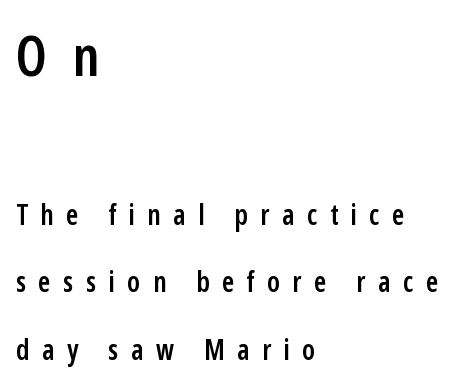
Q: Is the text bold? A: Semi-bold.
Q: Is the text italic (slanted)? A: No, it is upright.
Q: Is the typeface a serif or a sans-serif typeface? A: Sans-serif.
Q: Is the text underlined? A: No.
Q: How is the paragraph aligned? A: Left-aligned.
Q: Is the spacing between letters normal or unusually wide? A: Unusually wide.
Q: Is the spacing between lines tight, normal or loose? A: Loose.
Q: Which block of text is set in a larger size, the first (top) or the second (bottom)? A: The first (top) one.
Q: Width (condensed, normal, or wide)? A: Condensed.
Q: Stroke contrast? A: Low.
Q: x-height? A: Medium.
Q: Monospaced? A: No.
